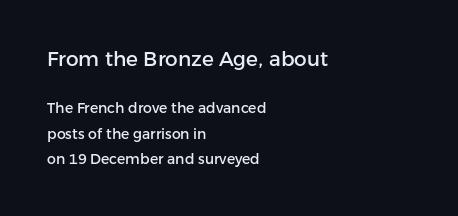
The image shows 20 px text type, upright; set left-aligned, line spacing 1.84x, normal letter spacing, not underlined; the first (top) block is 1.43x larger.
